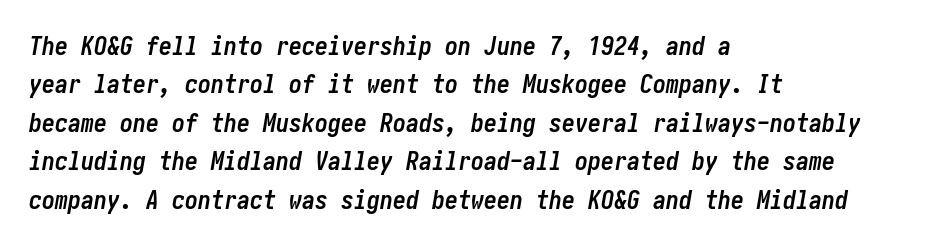
The image shows 26 px bold type, italic (leaning right); set left-aligned, normal line spacing (1.48x), normal letter spacing, not underlined.
